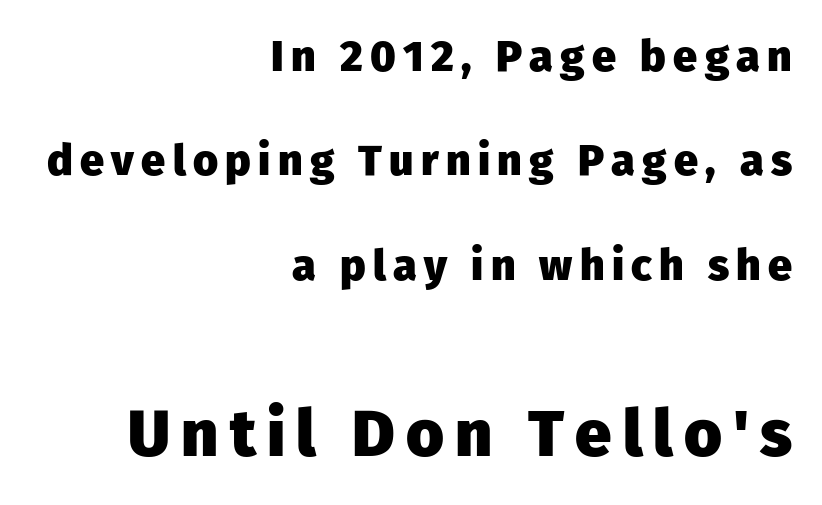
Q: Is the text bold? A: Yes.
Q: Is the text italic (slanted)? A: No, it is upright.
Q: Is the typeface a serif or a sans-serif typeface? A: Sans-serif.
Q: Is the text underlined? A: No.
Q: How is the paragraph aligned? A: Right-aligned.
Q: Is the spacing between lines tight, normal or loose? A: Loose.
Q: Which block of text is set in a larger size, the first (top) or the second (bottom)? A: The second (bottom) one.
Q: Width (condensed, normal, or wide)? A: Normal.
Q: Stroke contrast? A: Low.
Q: x-height? A: Medium.
Q: Monospaced? A: No.
